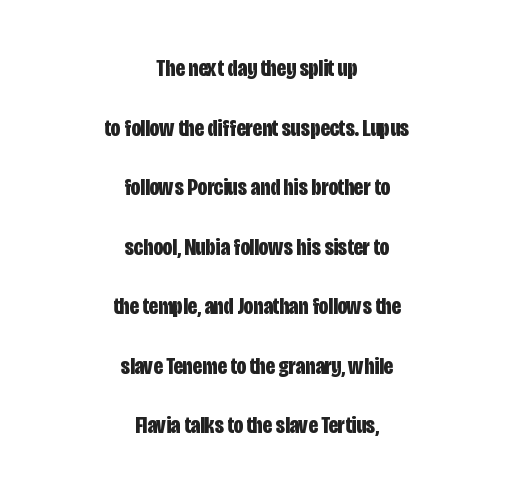
The image shows 24 px bold type, upright; set centered, loose line spacing (2.48x), normal letter spacing, not underlined.
